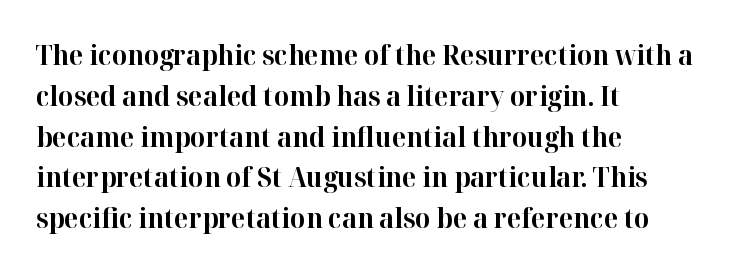
The image shows 27 px bold type, upright; set left-aligned, normal line spacing (1.51x), normal letter spacing, not underlined.
